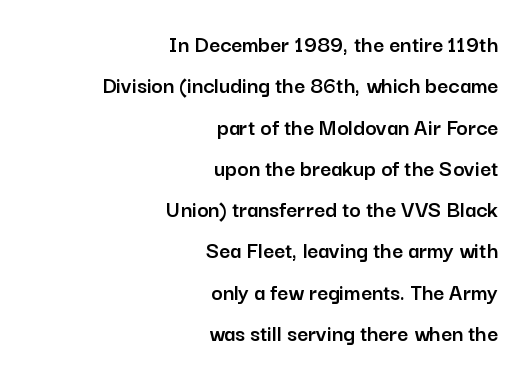
Q: Is the text italic (slanted)? A: No, it is upright.
Q: Is the text underlined? A: No.
Q: How is the paragraph aligned? A: Right-aligned.
Q: Is the spacing between letters normal or unusually wide? A: Normal.
